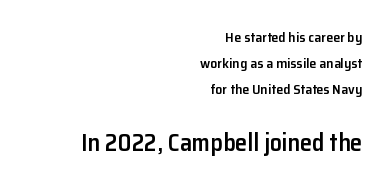
Q: Is the text bold? A: Semi-bold.
Q: Is the text italic (slanted)? A: No, it is upright.
Q: Is the text underlined? A: No.
Q: How is the paragraph aligned? A: Right-aligned.
Q: Is the spacing between letters normal or unusually wide? A: Normal.
Q: Which block of text is set in a larger size, the first (top) or the second (bottom)? A: The second (bottom) one.
